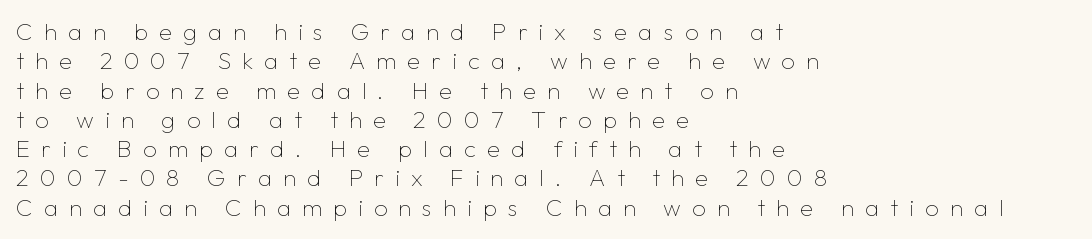
The image shows 24 px text type, upright; set left-aligned, line spacing 1.22x, unusually wide letter spacing (+0.46 em), not underlined.
